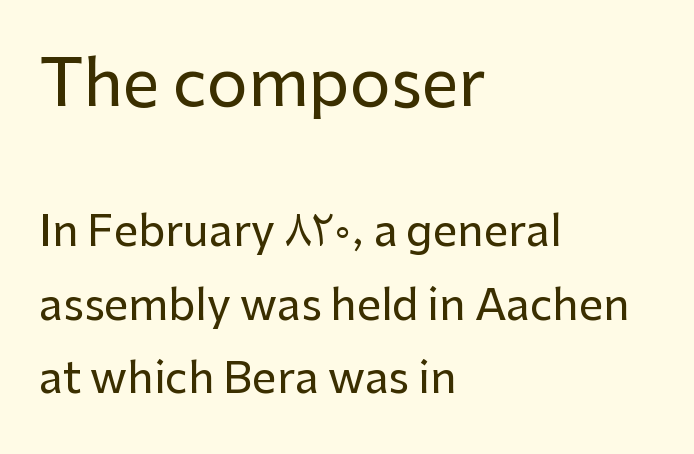
Size contrast runs from large at the top to small at the bottom. No feet cap the strokes, marking this as sans-serif type. The axis of the letterforms is exactly vertical. Note the varied advance widths — an 'i' is clearly narrower than an 'm'. The space beneath each line is pristine and unruled.
